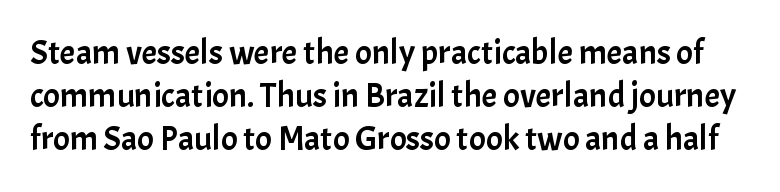
{"serif": "no", "italic": "no", "width": "normal", "stroke_contrast": "low", "x_height": "medium", "monospaced": "no", "underline": "no", "line_spacing_ratio": 1.23, "letter_spacing": "normal", "letter_spacing_em": 0.0, "glyph_px": 35}
